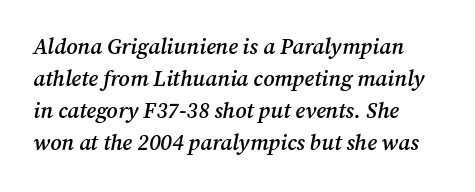
The image shows 22 px text type, italic (leaning right); set left-aligned, normal line spacing (1.46x), normal letter spacing, not underlined.
